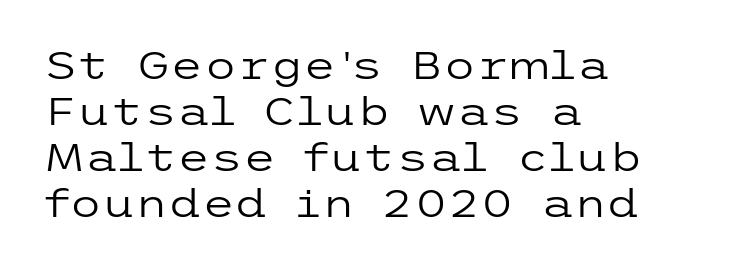
The image shows 38 px regular-weight, wide sans-serif type, upright; set left-aligned, line spacing 1.21x, normal letter spacing, not underlined; low stroke contrast and a medium x-height.
